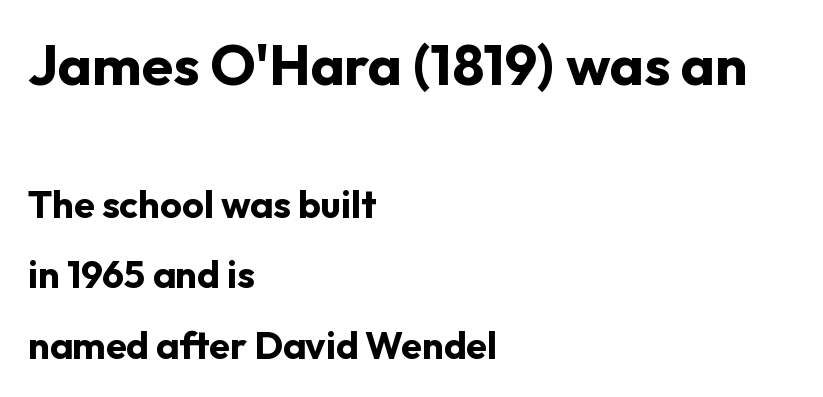
Q: Is the text bold? A: Yes.
Q: Is the text italic (slanted)? A: No, it is upright.
Q: Is the typeface a serif or a sans-serif typeface? A: Sans-serif.
Q: Is the text underlined? A: No.
Q: How is the paragraph aligned? A: Left-aligned.
Q: Is the spacing between letters normal or unusually wide? A: Normal.
Q: Which block of text is set in a larger size, the first (top) or the second (bottom)? A: The first (top) one.
Q: Width (condensed, normal, or wide)? A: Normal.
Q: Stroke contrast? A: Low.
Q: x-height? A: Medium.
Q: Monospaced? A: No.
